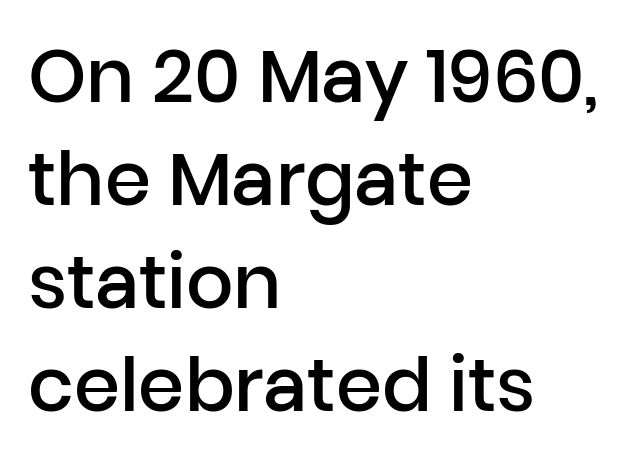
{"serif": "no", "italic": "no", "bold": "semi", "weight": "semibold", "width": "normal", "stroke_contrast": "low", "x_height": "medium", "monospaced": "no", "underline": "no", "align": "left", "line_spacing": "normal", "line_spacing_ratio": 1.39, "letter_spacing": "normal", "letter_spacing_em": 0.0, "glyph_px": 74}
